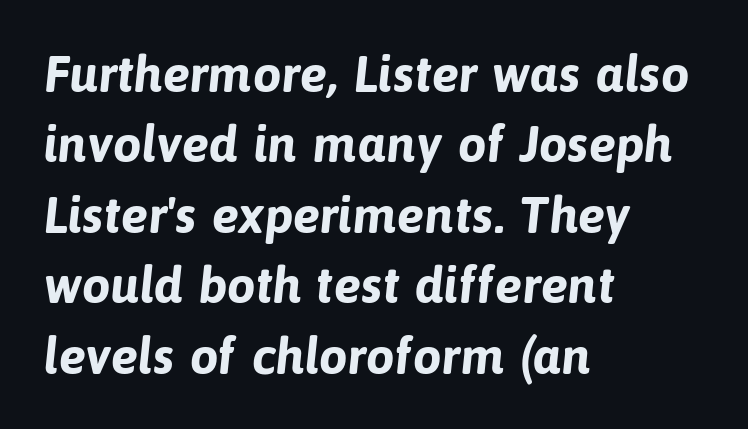
Letters rest on an invisible, unmarked baseline. How would I describe the line gaps? Plain and ordinary. Compared with typical body copy, the letter spacing here is the same. A typesetter would call this proportional, since set widths differ per character.
